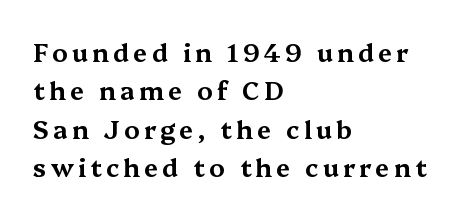
The image shows 25 px text type, upright; set left-aligned, normal line spacing (1.54x), not underlined.
